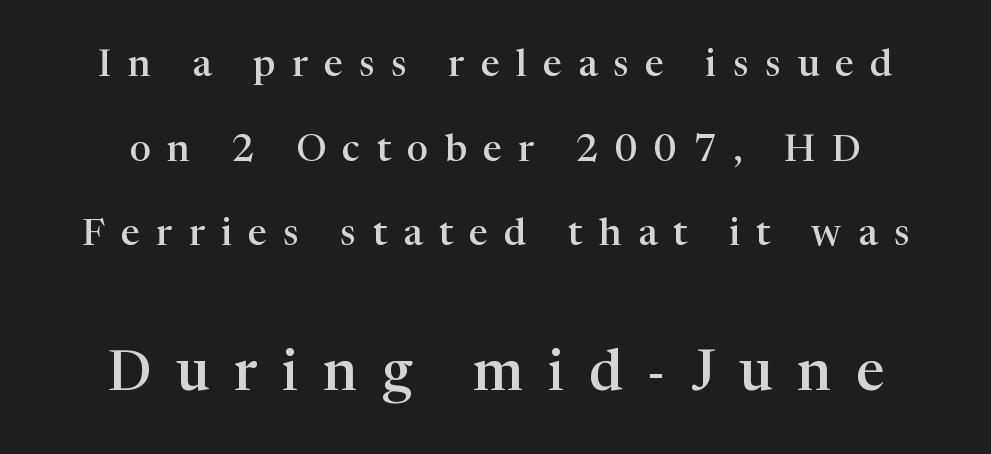
Q: Is the text bold? A: Semi-bold.
Q: Is the text italic (slanted)? A: No, it is upright.
Q: Is the typeface a serif or a sans-serif typeface? A: Serif.
Q: Is the text underlined? A: No.
Q: Is the spacing between letters normal or unusually wide? A: Unusually wide.
Q: Is the spacing between lines tight, normal or loose? A: Loose.
Q: Which block of text is set in a larger size, the first (top) or the second (bottom)? A: The second (bottom) one.
Q: Width (condensed, normal, or wide)? A: Normal.
Q: Stroke contrast? A: High.
Q: x-height? A: Medium.
Q: Monospaced? A: No.
